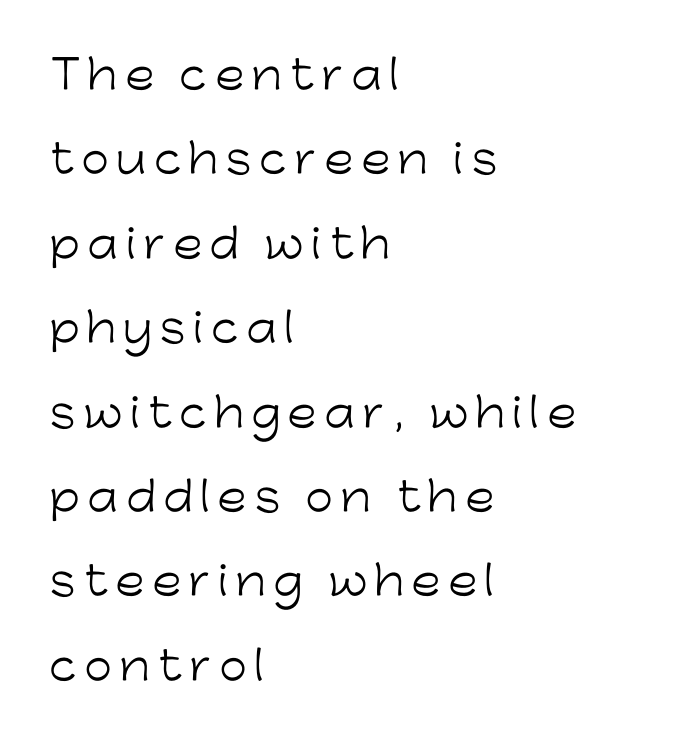
{"serif": "no", "italic": "no", "bold": "no", "weight": "light", "width": "normal", "stroke_contrast": "low", "x_height": "medium", "monospaced": "no", "underline": "no", "align": "left", "line_spacing": "loose", "line_spacing_ratio": 2.11, "glyph_px": 40}
